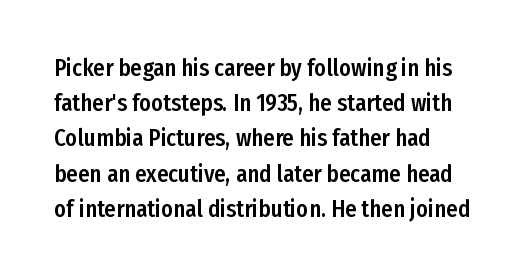
Q: Is the text italic (slanted)? A: No, it is upright.
Q: Is the text underlined? A: No.
Q: How is the paragraph aligned? A: Left-aligned.
Q: Is the spacing between letters normal or unusually wide? A: Normal.
Q: Is the spacing between lines tight, normal or loose? A: Normal.
